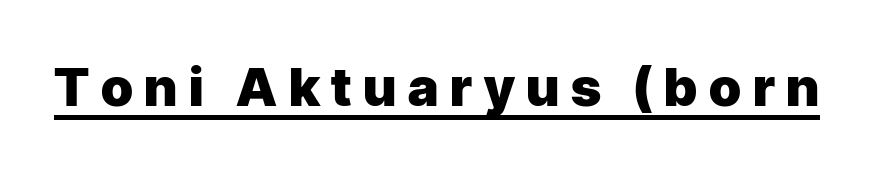
The image shows 53 px heavy sans-serif type, upright; set unusually wide letter spacing (+0.22 em), underlined; low stroke contrast and a medium x-height.
